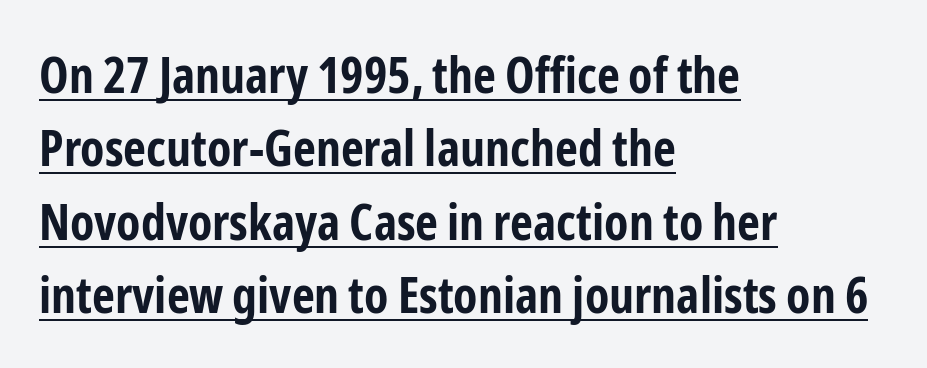
Ascenders rise straight up at ninety degrees. The typesetting leans heavy: a genuine bold. The lines sit at an ordinary, default distance from one another. If you drew a ruler down the left edge, every line would touch it.
